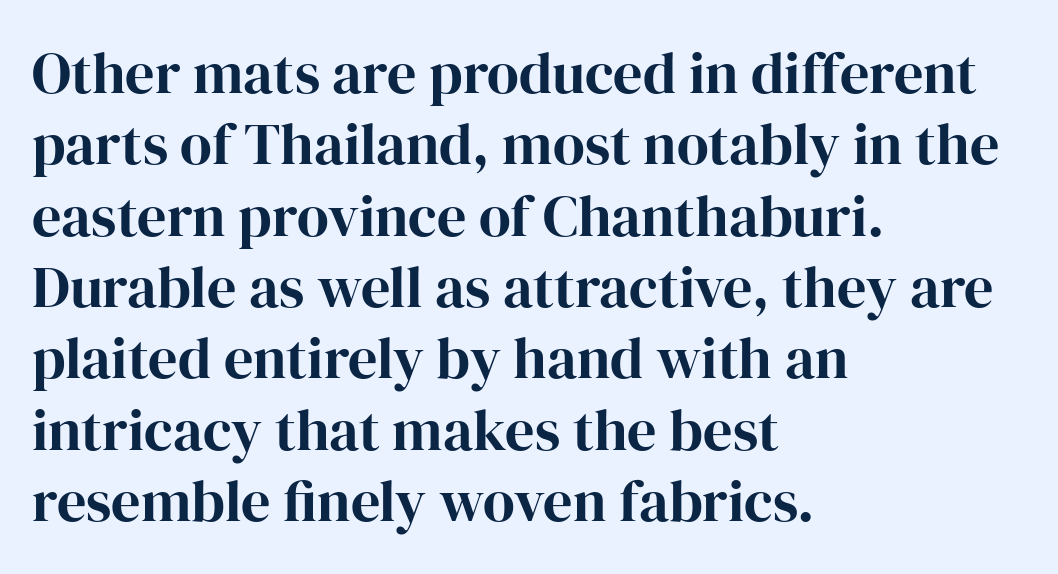
These lines carry a lot of weight — the face is fully bold. The passage shown is not underscored anywhere. Old-style or modern, the face here clearly has serifs. Words appear dense and cohesive because spacing is normal. Compared with a centered layout, this one pins lines to the left instead. The rendering uses natural spacing where letterforms have individual widths.
